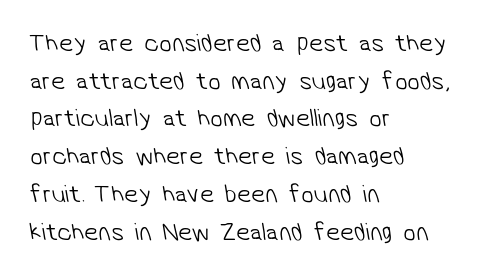
{"bold": "no", "underline": "no", "align": "left", "line_spacing": "normal", "line_spacing_ratio": 1.51, "letter_spacing": "normal", "letter_spacing_em": 0.0, "glyph_px": 25}
